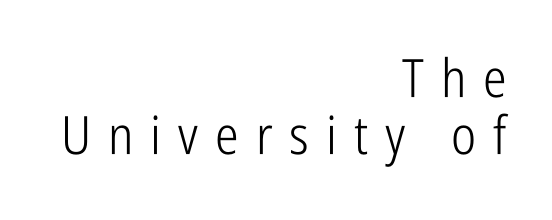
The face used here is rendered with a markedly widened letterfit. Casual observation: everything's shoved over to the right. These lines are rendered in a variable-pitch font. This block would grow much taller if given ordinary leading; it's compressed now. Designer's note — italics off, roman on.
